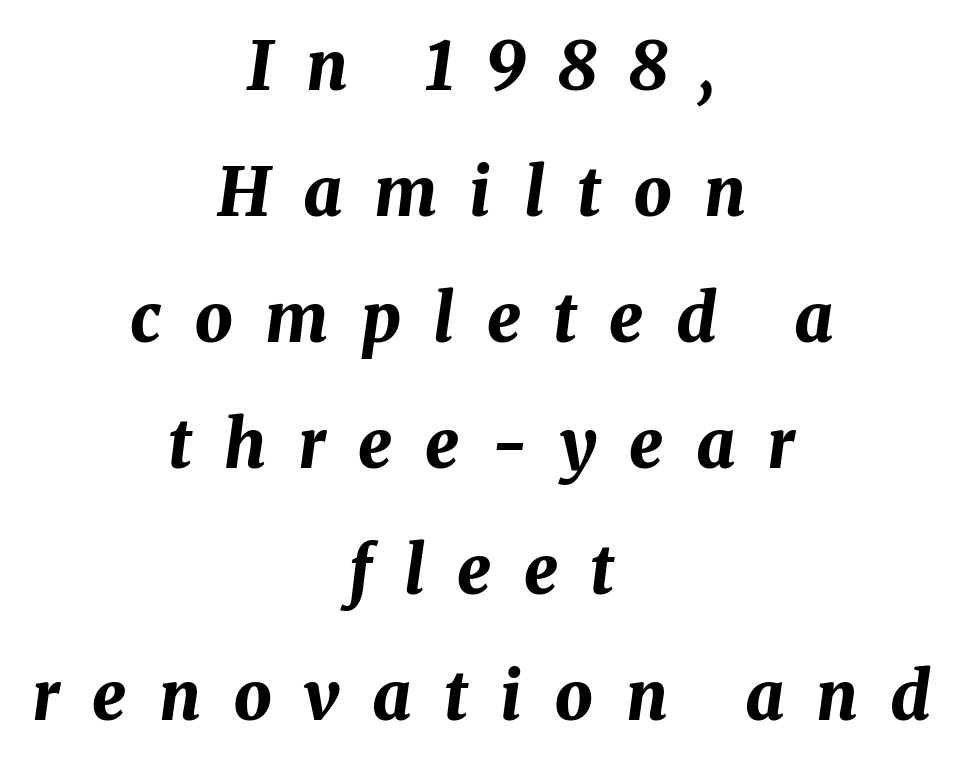
These words are printed bold, with thick strokes throughout. The lines are quadded center. The lettering tilts uniformly, giving the passage an italic look. A clean baseline with only descenders dipping below it.
